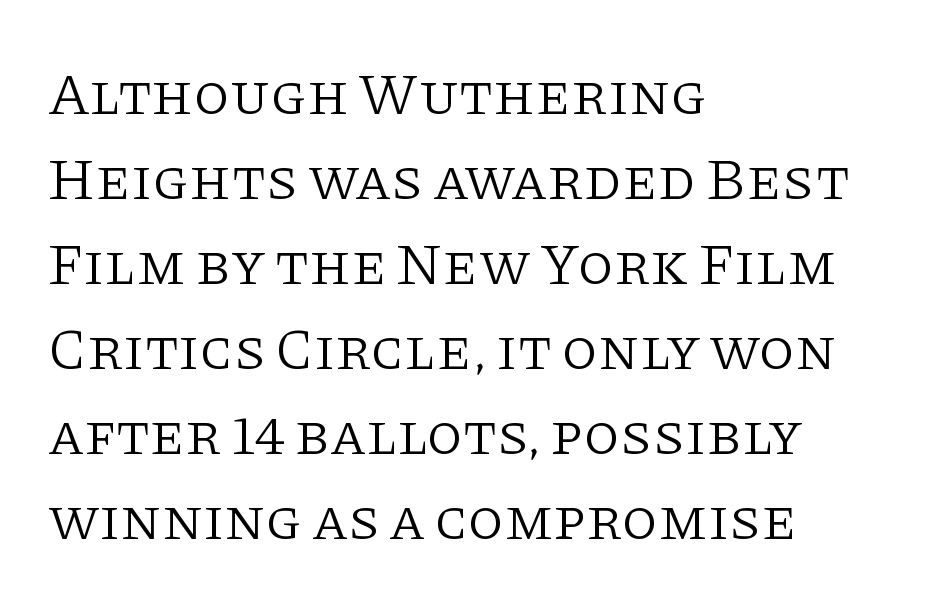
The image shows 59 px light serif type, upright; set left-aligned, normal line spacing (1.44x), normal letter spacing, not underlined; low stroke contrast and a large x-height.
